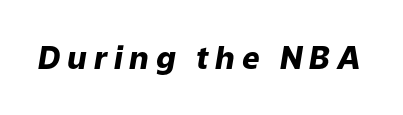
The image shows 31 px heavy type, italic (leaning right); set unusually wide letter spacing (+0.22 em), not underlined; low stroke contrast and a medium x-height.
